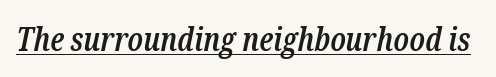
Q: Is the text bold? A: Semi-bold.
Q: Is the text italic (slanted)? A: Yes, it leans right by about 12 degrees.
Q: Is the typeface a serif or a sans-serif typeface? A: Serif.
Q: Is the text underlined? A: Yes.
Q: Is the spacing between letters normal or unusually wide? A: Normal.
Q: Width (condensed, normal, or wide)? A: Condensed.
Q: Stroke contrast? A: Low.
Q: x-height? A: Medium.
Q: Monospaced? A: No.
